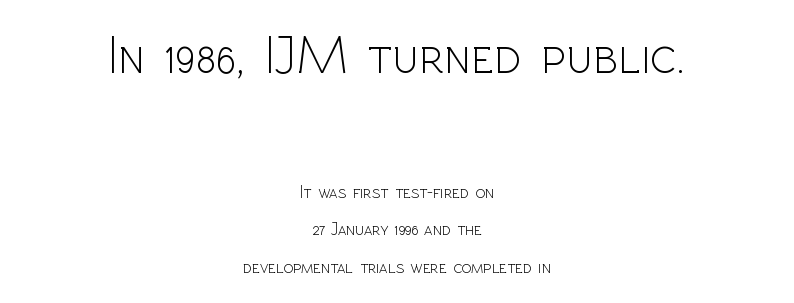
The image shows 54 px light sans-serif type, upright; set centered, loose line spacing (2.1x), normal letter spacing, not underlined; the first (top) block is 3.0x larger; a medium x-height.
